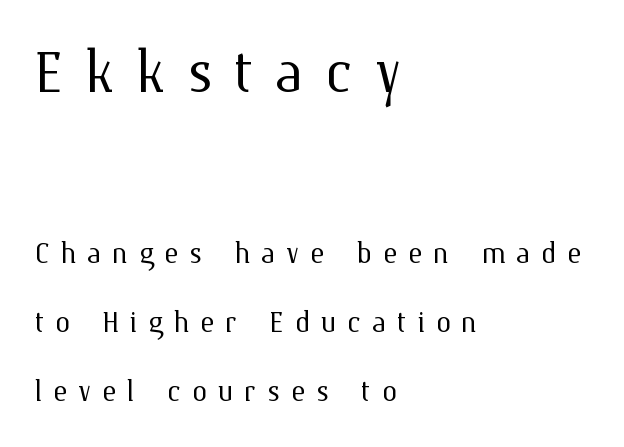
No heavy texture on the line: the type isn't bold. The paragraph has a hard left edge and a soft right edge. The specimen omits any rule beneath the text block's lines. A typesetter would mark this as roman, not italic. The upper block of text is set noticeably larger than the block beneath it.
